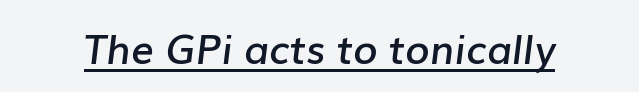
Q: Is the text bold? A: Semi-bold.
Q: Is the text italic (slanted)? A: Yes, it leans right by about 7 degrees.
Q: Is the text underlined? A: Yes.
Q: Is the spacing between letters normal or unusually wide? A: Normal.
Q: Width (condensed, normal, or wide)? A: Normal.
Q: Stroke contrast? A: Low.
Q: x-height? A: Medium.
Q: Monospaced? A: No.
